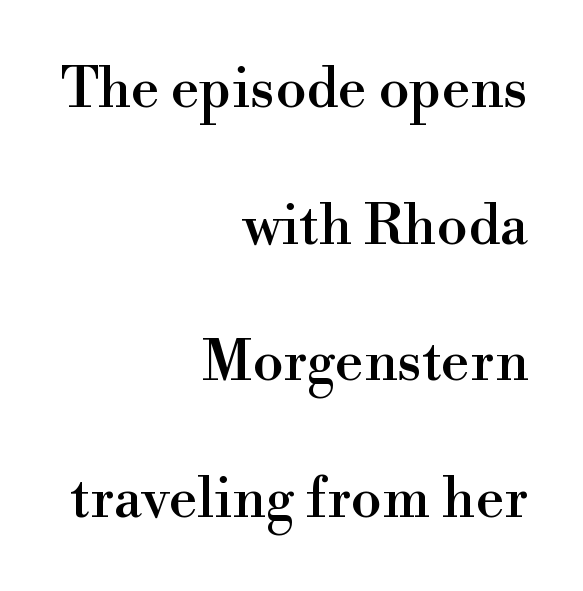
The image shows 56 px serif type, upright; set right-aligned, loose line spacing (2.44x), normal letter spacing, not underlined; a small x-height.
